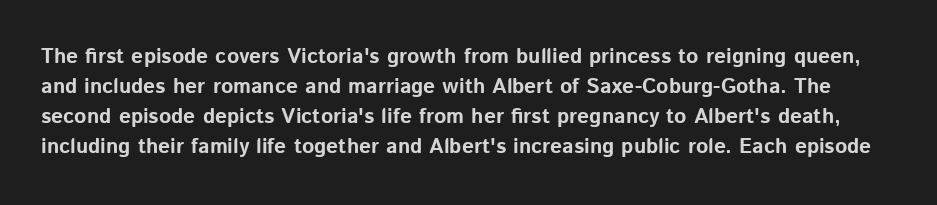
The typography opts for an upright posture over an oblique one. Compared with typical paragraphs, the rows here are spaced about the same. These words are printed bold, with thick strokes throughout. The letters sit at their default tracking, neither squeezed nor spread. Underlining? Definitely not there.
